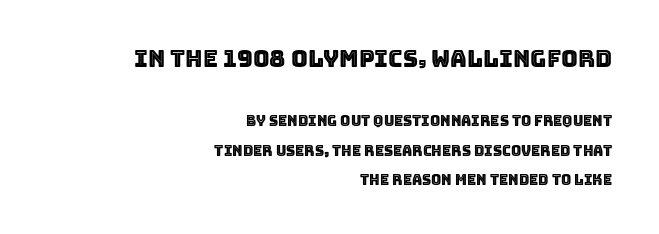
Q: Is the text italic (slanted)? A: No, it is upright.
Q: Is the text underlined? A: No.
Q: How is the paragraph aligned? A: Right-aligned.
Q: Is the spacing between letters normal or unusually wide? A: Normal.
Q: Is the spacing between lines tight, normal or loose? A: Loose.
Q: Which block of text is set in a larger size, the first (top) or the second (bottom)? A: The first (top) one.
